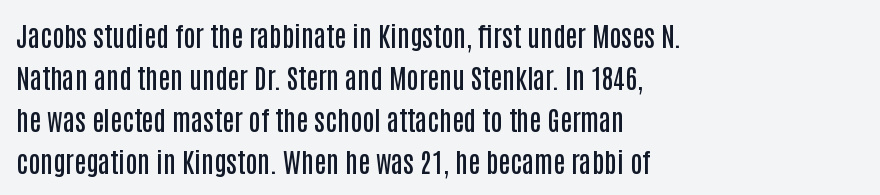
{"italic": "no", "bold": "semi", "underline": "no", "align": "left", "line_spacing": "normal", "line_spacing_ratio": 1.56, "letter_spacing": "normal", "letter_spacing_em": 0.0, "glyph_px": 27}
